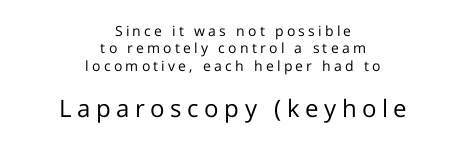
The image shows 24 px text type, upright; set centered, line spacing 1.24x, unusually wide letter spacing (+0.23 em), not underlined; the second (bottom) block is 1.71x larger.
